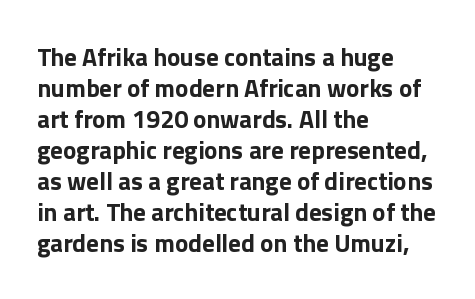
Q: Is the text bold? A: Yes.
Q: Is the text italic (slanted)? A: No, it is upright.
Q: Is the text underlined? A: No.
Q: How is the paragraph aligned? A: Left-aligned.
Q: Is the spacing between letters normal or unusually wide? A: Normal.
